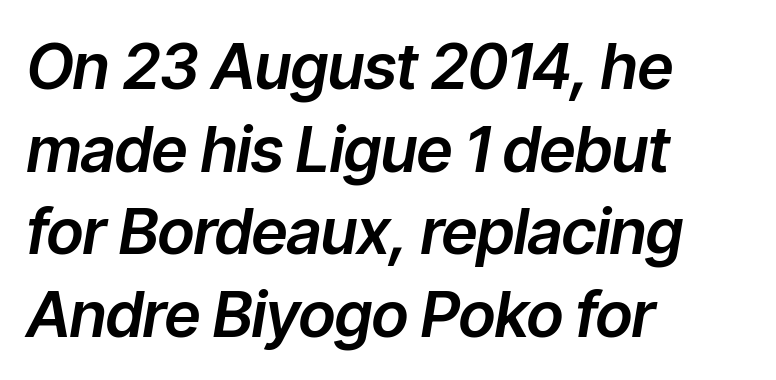
{"italic": "yes", "lean": "right", "slant_degrees": 9, "width": "normal", "stroke_contrast": "low", "x_height": "medium", "monospaced": "no", "underline": "no", "align": "left", "line_spacing": "normal", "line_spacing_ratio": 1.31, "letter_spacing": "normal", "letter_spacing_em": 0.0, "glyph_px": 63}
